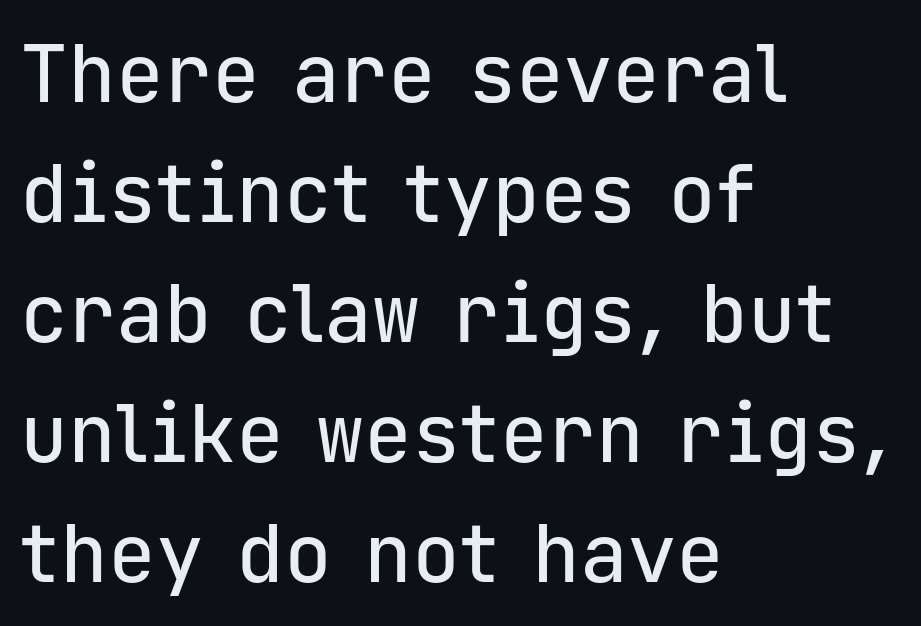
I'd call this a sans setting — the letters go barefoot. Line beginnings align vertically; line endings do not. The rendering keeps characters at their native spacing. Each new line begins a customary step beneath the previous one. The letters march in equal steps, a hallmark of fixed-pitch type.
